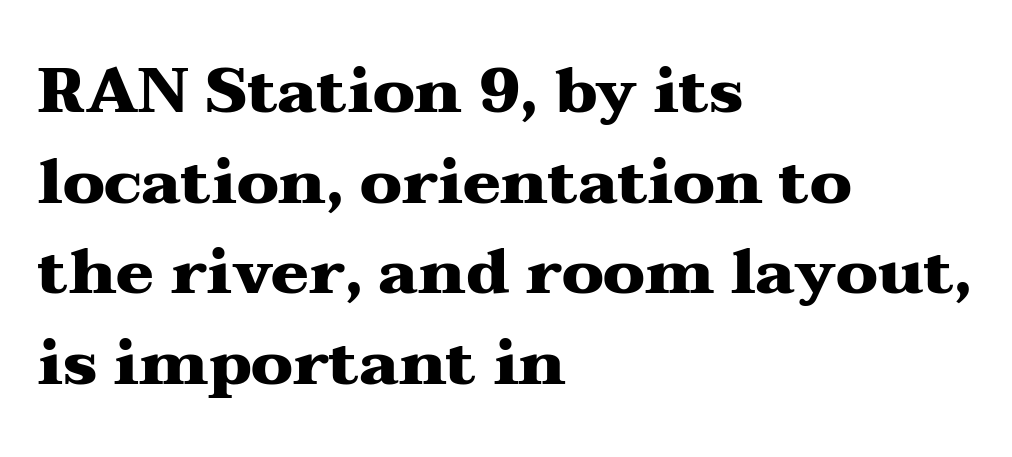
The compositor pushed each line to the left boundary. The specimen reads as upright at a glance. Tracking value appears to be zero — textbook default spacing. Quick note: underline off. Here the designer chose a conventional face with non-uniform glyph widths. Pretty heavy lettering here — definitely bold.
